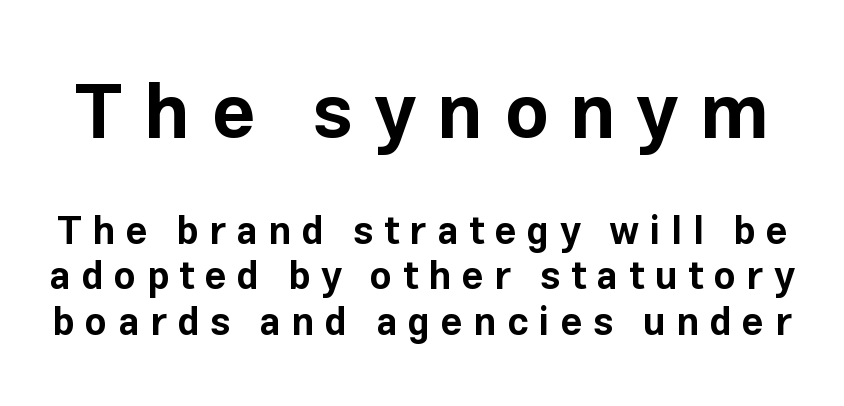
Q: Is the text bold? A: Yes.
Q: Is the text italic (slanted)? A: No, it is upright.
Q: Is the typeface a serif or a sans-serif typeface? A: Sans-serif.
Q: Is the text underlined? A: No.
Q: Is the spacing between letters normal or unusually wide? A: Unusually wide.
Q: Which block of text is set in a larger size, the first (top) or the second (bottom)? A: The first (top) one.
Q: Width (condensed, normal, or wide)? A: Normal.
Q: Stroke contrast? A: Low.
Q: x-height? A: Medium.
Q: Monospaced? A: No.
